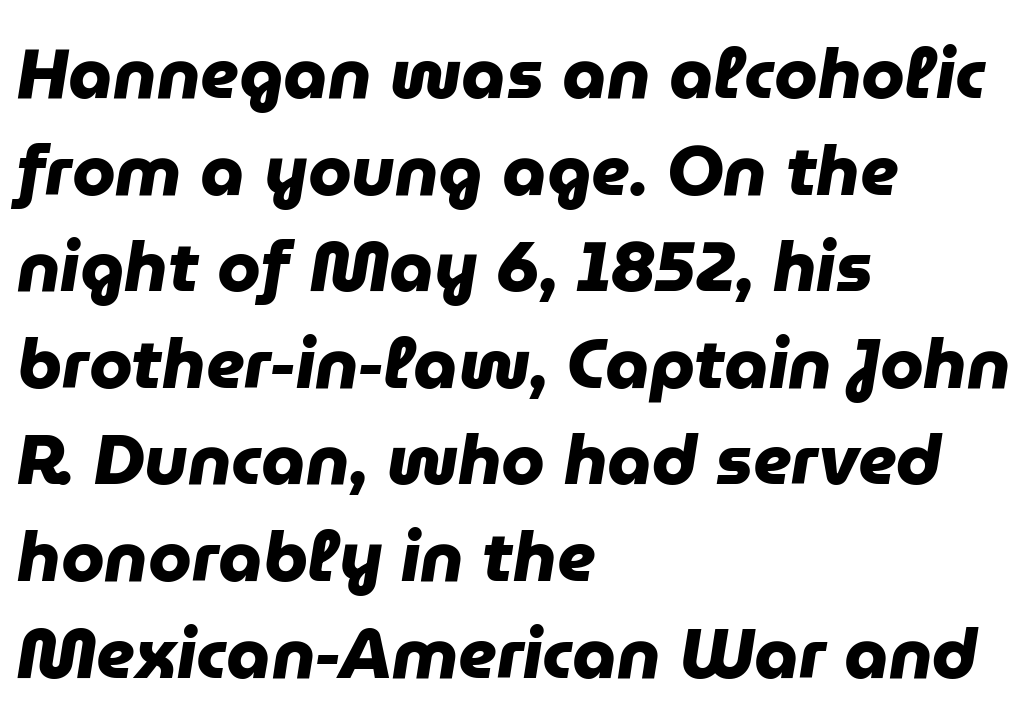
Q: Is the text bold? A: Yes.
Q: Is the typeface a serif or a sans-serif typeface? A: Sans-serif.
Q: Is the text underlined? A: No.
Q: How is the paragraph aligned? A: Left-aligned.
Q: Is the spacing between letters normal or unusually wide? A: Normal.
Q: Is the spacing between lines tight, normal or loose? A: Normal.
Q: Width (condensed, normal, or wide)? A: Normal.
Q: Stroke contrast? A: Low.
Q: x-height? A: Medium.
Q: Monospaced? A: No.
